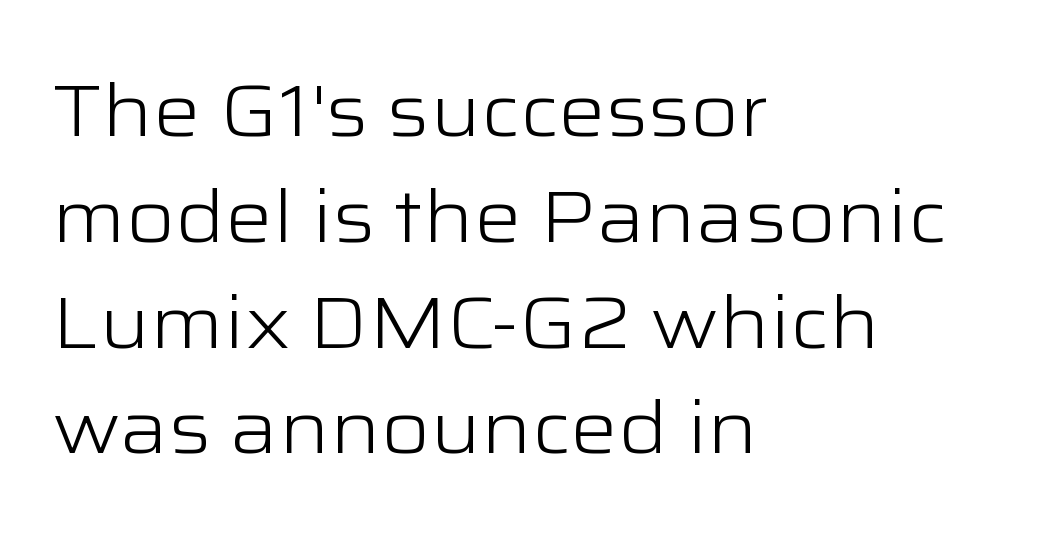
{"serif": "no", "italic": "no", "bold": "no", "weight": "light", "width": "wide", "stroke_contrast": "low", "x_height": "medium", "monospaced": "no", "underline": "no", "align": "left", "line_spacing": "normal", "line_spacing_ratio": 1.43, "letter_spacing": "normal", "letter_spacing_em": 0.0, "glyph_px": 74}
